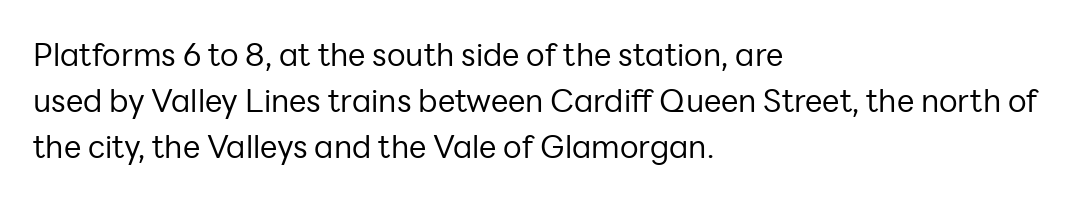
{"serif": "no", "italic": "no", "bold": "no", "weight": "regular", "width": "normal", "stroke_contrast": "low", "x_height": "medium", "monospaced": "no", "underline": "no", "align": "left", "line_spacing": "normal", "line_spacing_ratio": 1.49, "letter_spacing": "normal", "letter_spacing_em": 0.0, "glyph_px": 31}
